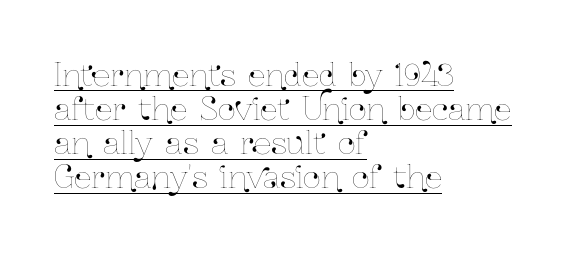
The image shows 31 px condensed type, upright; set left-aligned, tight line spacing (1.1x), normal letter spacing, underlined; low stroke contrast and a medium x-height.
